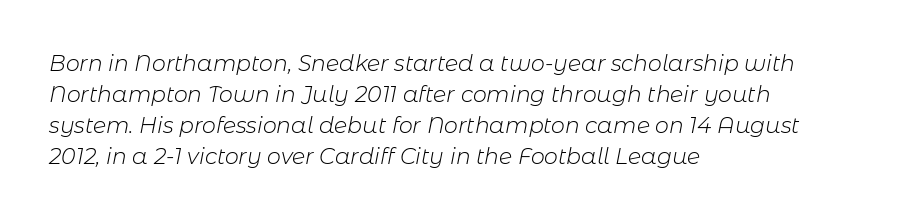
{"italic": "yes", "lean": "right", "slant_degrees": 11, "bold": "no", "underline": "no", "align": "left", "line_spacing": "normal", "line_spacing_ratio": 1.41, "letter_spacing": "normal", "letter_spacing_em": 0.0, "glyph_px": 22}
